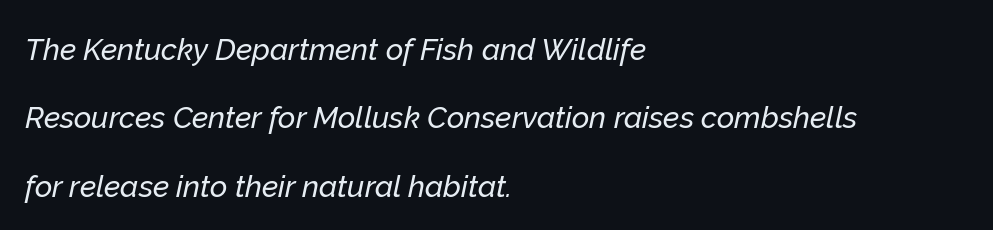
The strip under each line holds only bare page. The letters are slanted; this is an italic face. The line texture is even and compact thanks to regular tracking. Proportional: the letters do not fall into vertical columns. You could fit nearly another row in the gap between these rows. A classic flush-left, rag-right setting is used for this passage.
